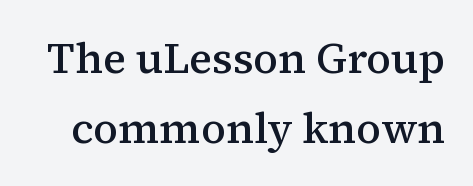
{"serif": "yes", "italic": "no", "bold": "semi", "weight": "semibold", "width": "normal", "stroke_contrast": "medium", "x_height": "medium", "monospaced": "no", "underline": "no", "line_spacing": "normal", "line_spacing_ratio": 1.62, "letter_spacing": "normal", "letter_spacing_em": 0.0, "glyph_px": 43}
